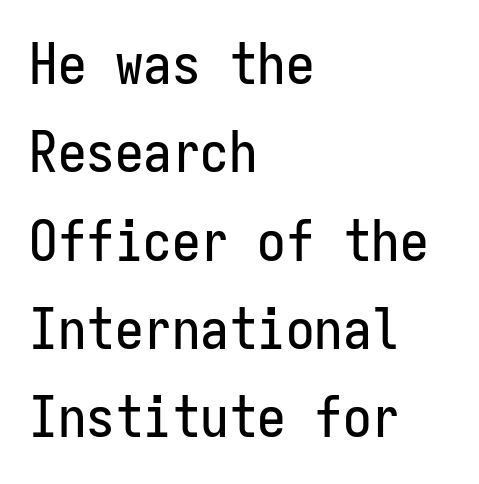
{"serif": "no", "italic": "no", "width": "condensed", "stroke_contrast": "low", "x_height": "medium", "monospaced": "yes", "underline": "no", "align": "left", "line_spacing": "normal", "line_spacing_ratio": 1.55, "letter_spacing": "normal", "letter_spacing_em": 0.0, "glyph_px": 57}
